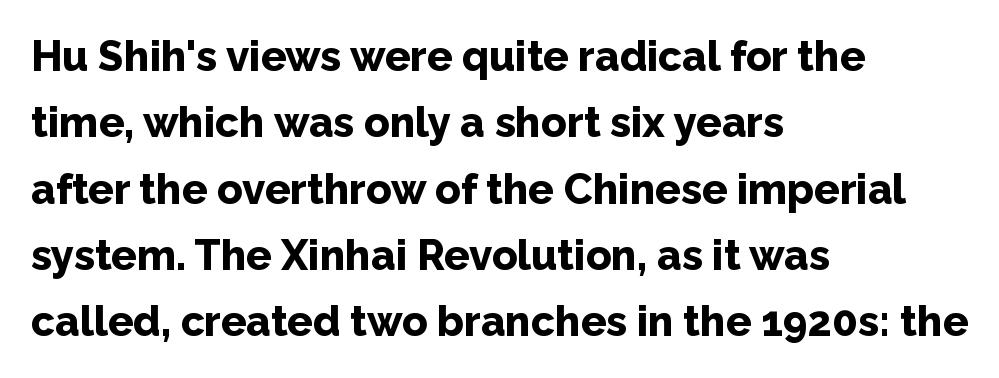
The letters stand upright; this is a roman face. Summary of weight: heavy, a full bold. The tracking reads as untouched default to a designer's eye. Every row of glyphs begins at an identical x-position on the left.
